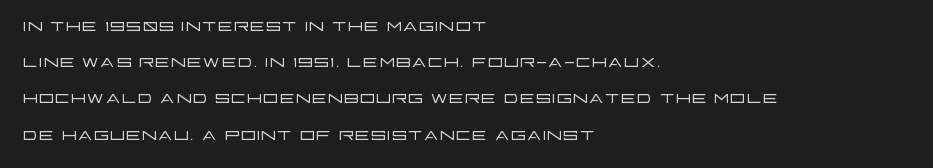
The image shows 24 px text type, upright; set left-aligned, normal line spacing (1.51x), normal letter spacing, not underlined.
